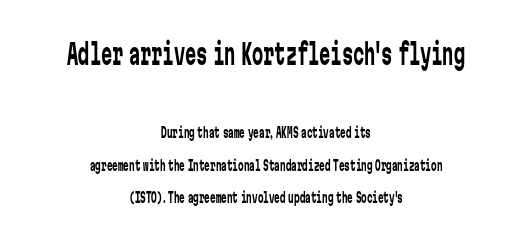
{"serif": "no", "italic": "no", "bold": "no", "weight": "regular", "width": "condensed", "stroke_contrast": "low", "x_height": "medium", "monospaced": "yes", "underline": "no", "align": "center", "line_spacing": "loose", "line_spacing_ratio": 2.32, "letter_spacing": "normal", "letter_spacing_em": 0.0, "larger_block": "first", "size_ratio": 2.0, "glyph_px": 28}
